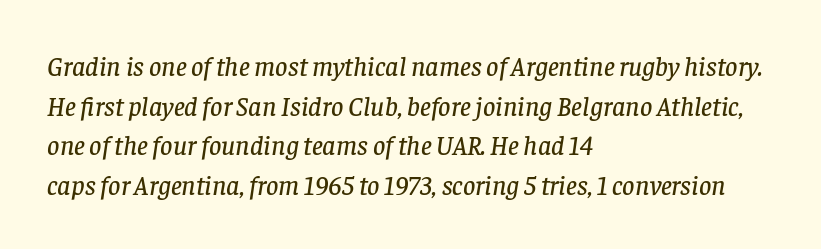
The lines are quadded left. The letters are slanted; this is an italic face. A clean baseline with only descenders dipping below it. Regular leading. What stands out about the letter spacing? Nothing — it is the standard amount.
